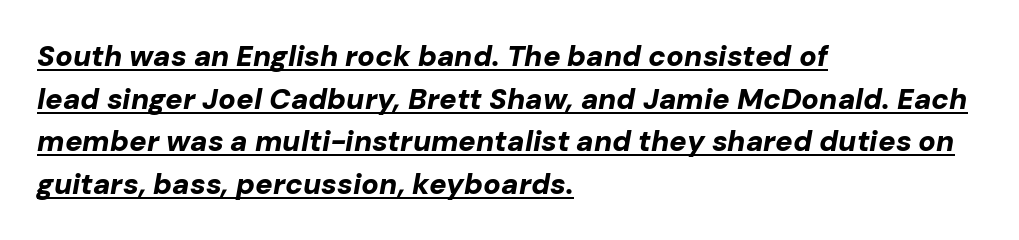
The image shows 29 px bold type, italic (leaning right); set left-aligned, normal line spacing (1.47x), normal letter spacing, underlined; low stroke contrast and a medium x-height.
